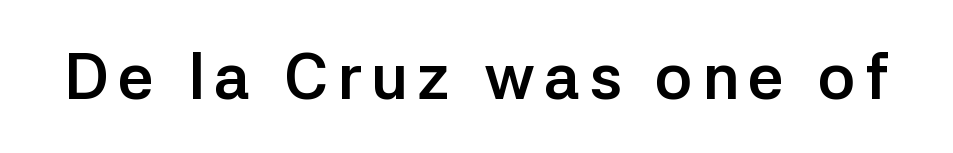
Quick note: not italic, upright. Is the type bold? Yes — the strokes are clearly thick and heavy. The face used here is proportionally spaced, like ordinary book or web type. Quick note: underline off. A sans-serif font was chosen for this passage.
